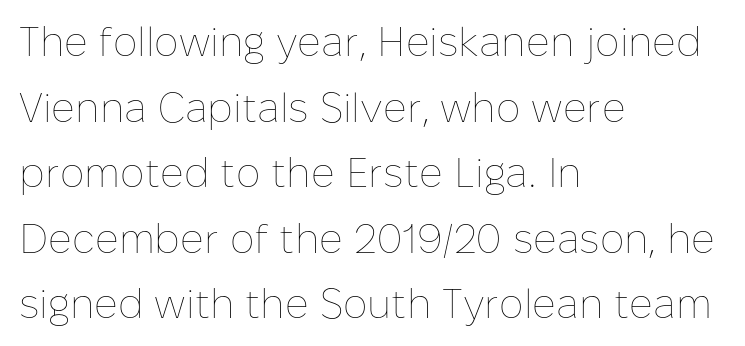
{"italic": "no", "bold": "no", "weight": "thin", "width": "normal", "stroke_contrast": "low", "x_height": "medium", "monospaced": "no", "underline": "no", "align": "left", "line_spacing": "normal", "line_spacing_ratio": 1.6, "letter_spacing": "normal", "letter_spacing_em": 0.0, "glyph_px": 41}
